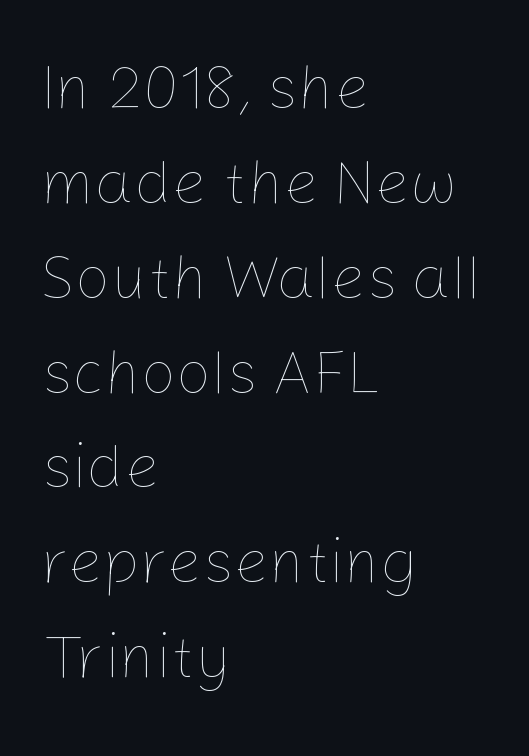
Here the glyphs are tracked normally, forming tight word shapes. The typesetting does not lean heavy: it is not bold. The zone under the glyphs is completely vacant. This rendering uses left alignment, leaving the right contour irregular. These lines sit exactly where default settings would place them. You can tell it's not italic because the verticals are truly vertical.
